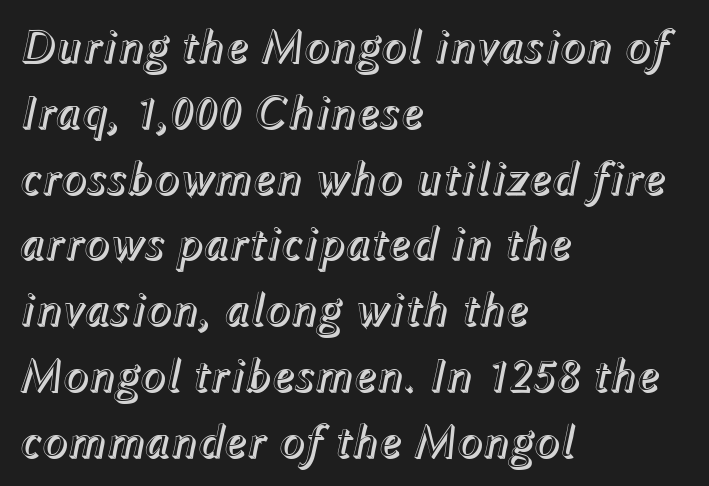
{"italic": "yes", "lean": "right", "slant_degrees": 12, "width": "normal", "x_height": "medium", "monospaced": "no", "underline": "no", "align": "left", "line_spacing": "normal", "line_spacing_ratio": 1.37, "letter_spacing": "normal", "letter_spacing_em": 0.0, "glyph_px": 48}
